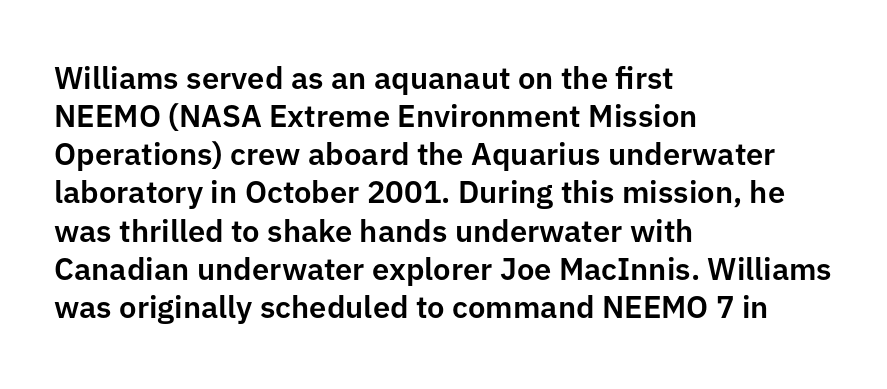
Q: Is the text italic (slanted)? A: No, it is upright.
Q: Is the typeface a serif or a sans-serif typeface? A: Sans-serif.
Q: Is the text underlined? A: No.
Q: How is the paragraph aligned? A: Left-aligned.
Q: Is the spacing between letters normal or unusually wide? A: Normal.
Q: Width (condensed, normal, or wide)? A: Normal.
Q: Stroke contrast? A: Low.
Q: x-height? A: Medium.
Q: Monospaced? A: No.
